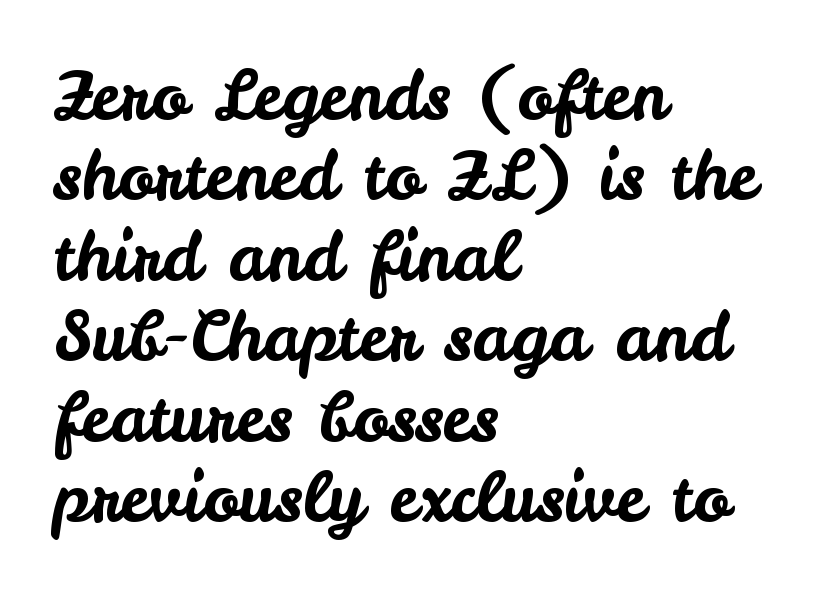
The image shows 67 px sans-serif type; set left-aligned, line spacing 1.2x, normal letter spacing, not underlined; low stroke contrast and a small x-height.
